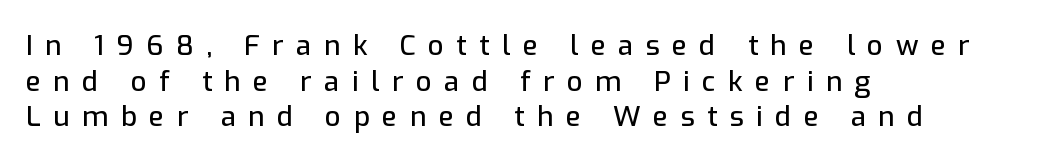
{"serif": "no", "italic": "no", "width": "normal", "stroke_contrast": "low", "x_height": "medium", "monospaced": "no", "underline": "no", "align": "left", "line_spacing": "normal", "line_spacing_ratio": 1.27, "letter_spacing": "wide", "letter_spacing_em": 0.44, "glyph_px": 28}
